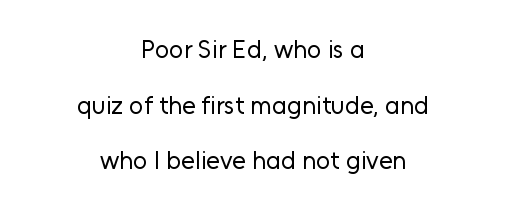
A quiet, ordinary-to-light weight characterises the typeface. The lines are quadded center. Rendered with straight, roman letterforms. No extra tracking has been applied to these lines. Descenders are the only things crossing below the line. Honestly, the rows look like they've been pulled way apart.
